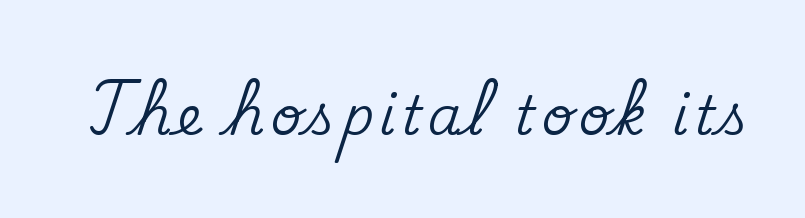
This sample has the flowing, uneven cadence of proportional lettering. Underlining? Definitely not there.
